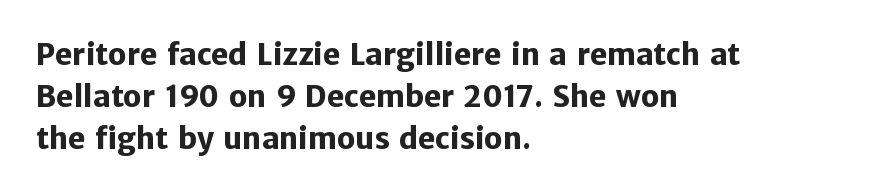
{"serif": "no", "italic": "no", "bold": "yes", "weight": "heavy", "width": "normal", "stroke_contrast": "low", "x_height": "medium", "monospaced": "no", "underline": "no", "align": "left", "line_spacing": "normal", "line_spacing_ratio": 1.45, "letter_spacing": "normal", "letter_spacing_em": 0.0, "glyph_px": 29}
